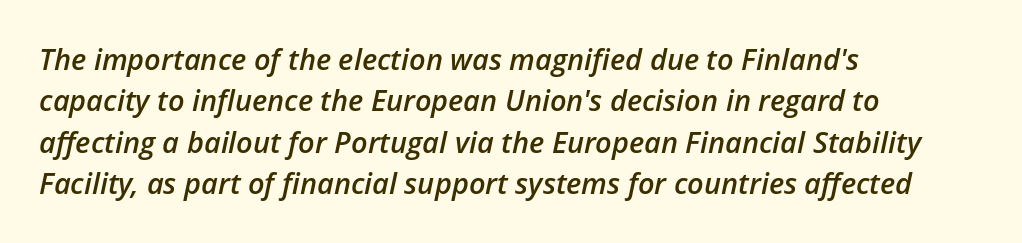
Q: Is the text bold? A: Semi-bold.
Q: Is the text italic (slanted)? A: Yes, it leans right by about 12 degrees.
Q: Is the text underlined? A: No.
Q: How is the paragraph aligned? A: Left-aligned.
Q: Is the spacing between letters normal or unusually wide? A: Normal.
Q: Is the spacing between lines tight, normal or loose? A: Normal.
Q: Width (condensed, normal, or wide)? A: Normal.
Q: Stroke contrast? A: Low.
Q: x-height? A: Medium.
Q: Monospaced? A: No.
